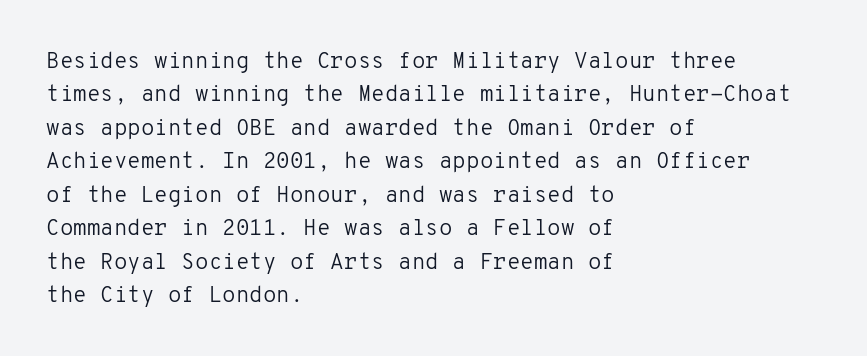
Summary of vertical rhythm: regular, with standard interline spacing. No extra ink here — the face is not bold. Quick note: not italic, upright. Horizontal alignment here is leftward, the default for most running prose.
